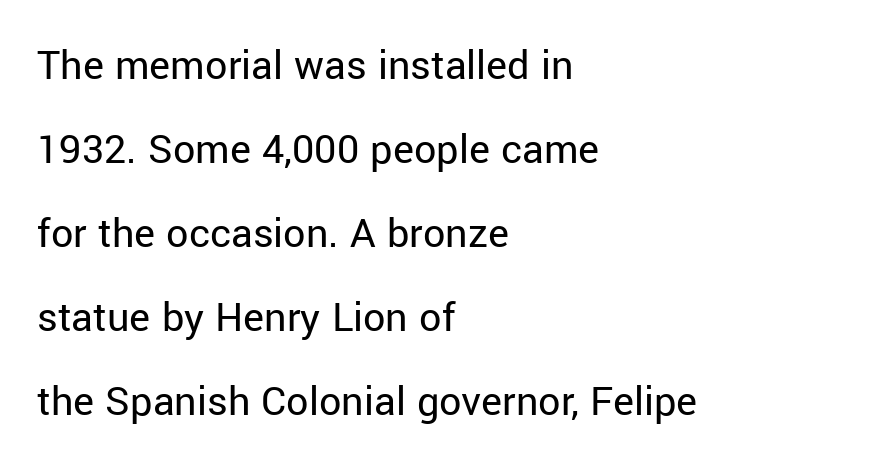
The image shows 44 px regular-weight sans-serif type, upright; set left-aligned, loose line spacing (1.91x), normal letter spacing, not underlined; low stroke contrast and a medium x-height.
